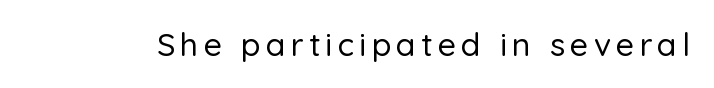
The gap between lines stays unmarked. In terms of posture, this sample is upright. The face used here is a sans, in the tradition of grotesques and geometrics. Do the characters align in a grid? No, the font is proportional.
